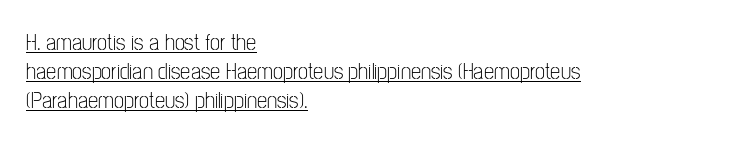
{"italic": "no", "bold": "no", "underline": "yes", "align": "left", "line_spacing": "normal", "line_spacing_ratio": 1.27, "letter_spacing": "normal", "letter_spacing_em": 0.0, "glyph_px": 23}
